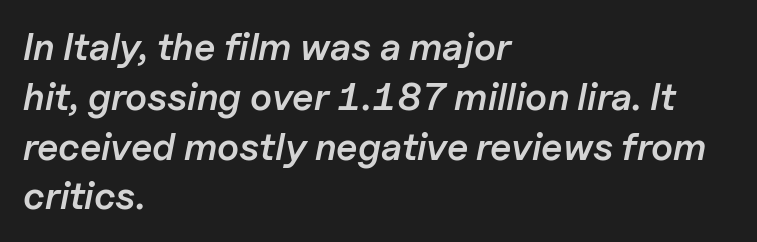
{"italic": "yes", "lean": "right", "slant_degrees": 11, "bold": "semi", "weight": "semibold", "width": "normal", "stroke_contrast": "low", "x_height": "medium", "monospaced": "no", "underline": "no", "align": "left", "line_spacing": "normal", "line_spacing_ratio": 1.31, "letter_spacing": "normal", "letter_spacing_em": 0.0, "glyph_px": 38}
